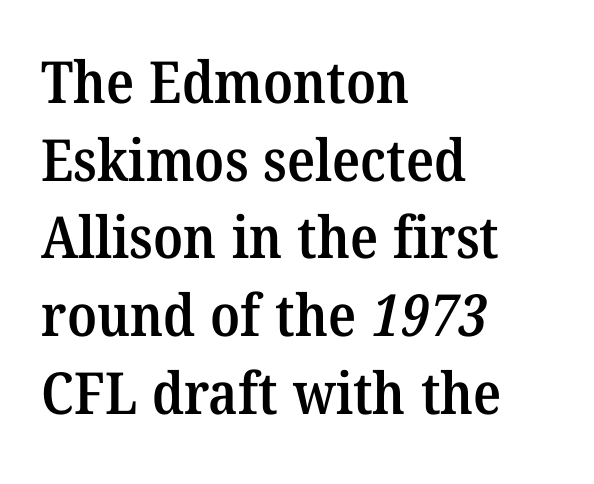
Q: Is the text bold? A: Semi-bold.
Q: Is the typeface a serif or a sans-serif typeface? A: Serif.
Q: Is the text underlined? A: No.
Q: How is the paragraph aligned? A: Left-aligned.
Q: Is the spacing between letters normal or unusually wide? A: Normal.
Q: Is the spacing between lines tight, normal or loose? A: Normal.
Q: Width (condensed, normal, or wide)? A: Normal.
Q: Stroke contrast? A: Medium.
Q: x-height? A: Medium.
Q: Monospaced? A: No.
